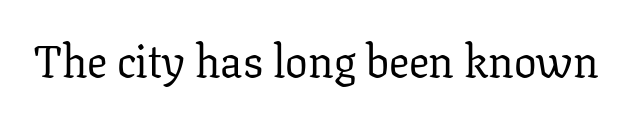
{"serif": "yes", "italic": "no", "bold": "no", "weight": "regular", "width": "normal", "stroke_contrast": "low", "x_height": "medium", "monospaced": "no", "underline": "no", "letter_spacing": "normal", "letter_spacing_em": 0.0, "glyph_px": 45}
